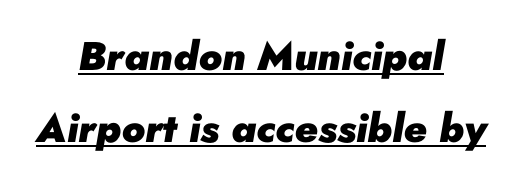
The image shows 40 px heavy type, italic (leaning right); set centered, line spacing 1.79x, normal letter spacing, underlined; low stroke contrast and a small x-height.
